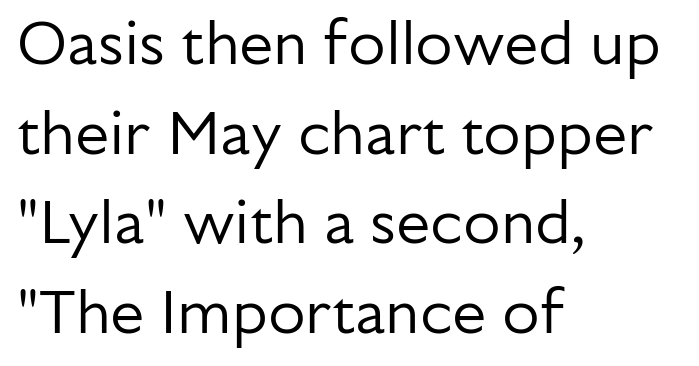
The image shows 61 px regular-weight sans-serif type, upright; set left-aligned, normal line spacing (1.47x), normal letter spacing, not underlined; low stroke contrast and a medium x-height.
